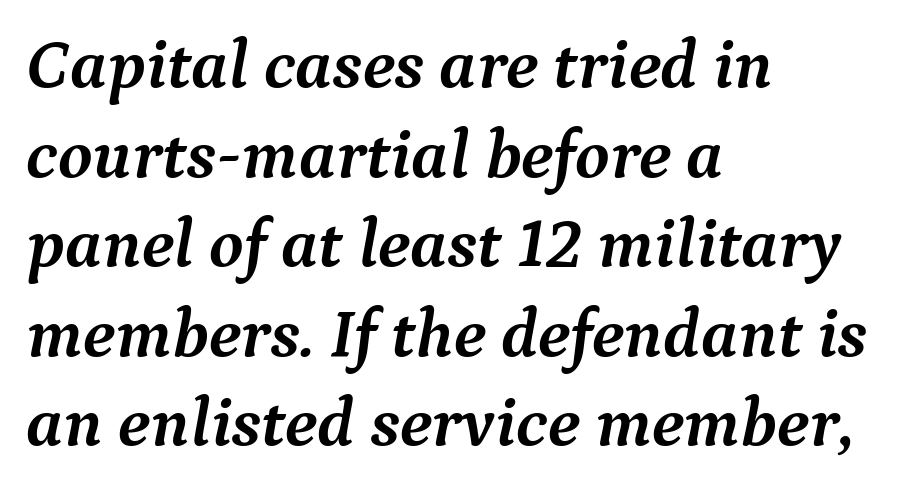
The image shows 70 px semibold serif type, italic (leaning right); set left-aligned, normal line spacing (1.28x), normal letter spacing, not underlined; medium stroke contrast and a medium x-height.
